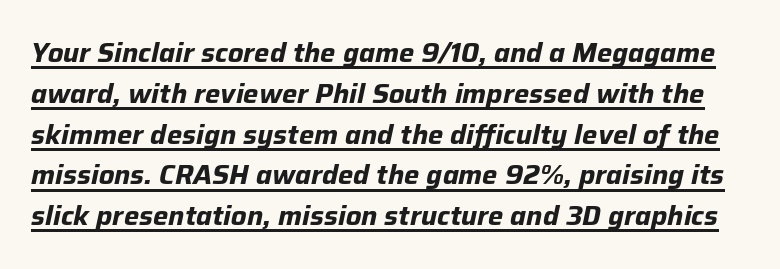
Q: Is the text bold? A: Yes.
Q: Is the text italic (slanted)? A: Yes, it leans right by about 12 degrees.
Q: Is the text underlined? A: Yes.
Q: Is the spacing between letters normal or unusually wide? A: Normal.
Q: Is the spacing between lines tight, normal or loose? A: Normal.
